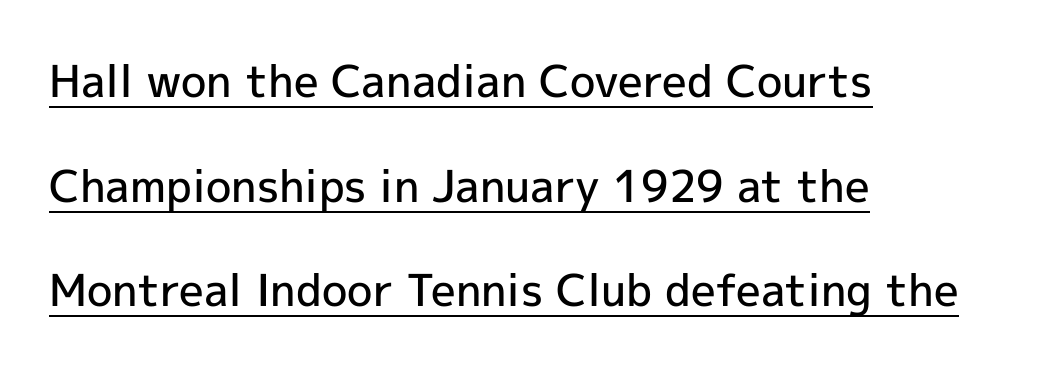
The image shows 44 px semibold sans-serif type, upright; set left-aligned, loose line spacing (2.38x), normal letter spacing, underlined; a medium x-height.
